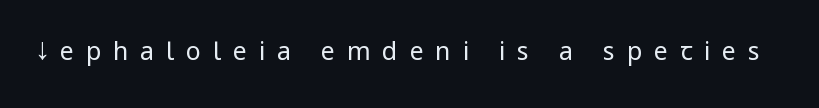
The gaps between neighbouring characters are conspicuously large. These lines were composed using upright roman letters. Weight: not bold — regular or lighter. The passage shown is not underscored anywhere.
